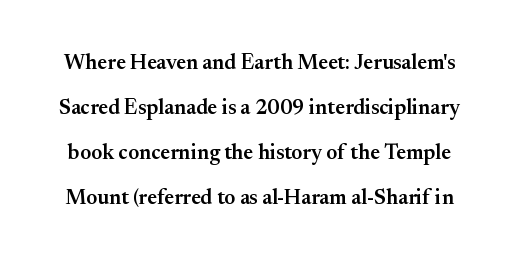
Q: Is the text bold? A: Semi-bold.
Q: Is the text italic (slanted)? A: No, it is upright.
Q: Is the text underlined? A: No.
Q: Is the spacing between letters normal or unusually wide? A: Normal.
Q: Is the spacing between lines tight, normal or loose? A: Loose.
